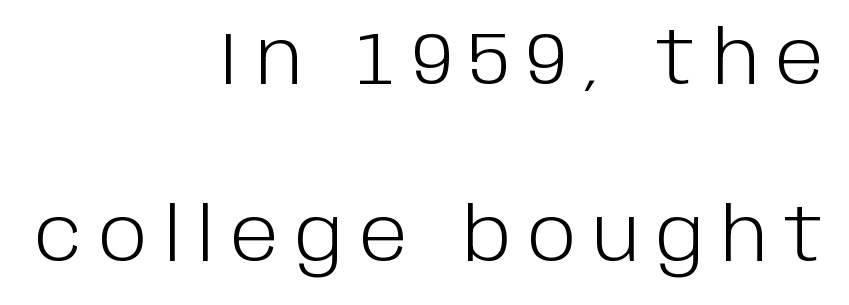
{"serif": "no", "italic": "no", "bold": "no", "weight": "light", "width": "normal", "stroke_contrast": "low", "x_height": "large", "monospaced": "no", "underline": "no", "align": "right", "line_spacing": "loose", "line_spacing_ratio": 2.43, "letter_spacing": "wide", "letter_spacing_em": 0.23, "glyph_px": 73}
